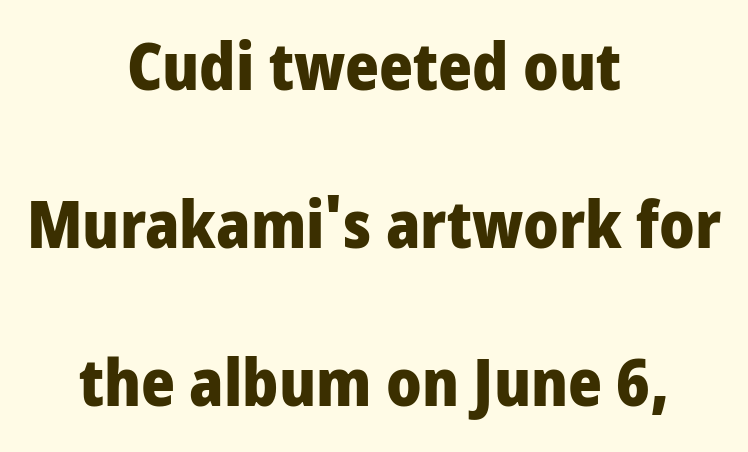
A bare baseline throughout the passage. Chunky letters — that's bold for sure. You can tell from the bare stems that sans-serif type was used. Do the characters align in a grid? No, the font is proportional. Airy leading.
